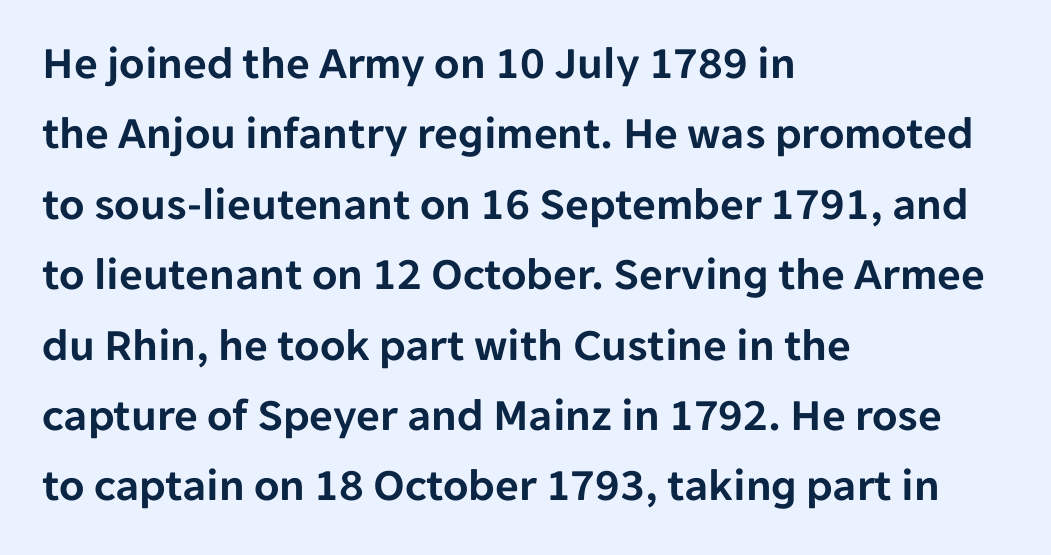
Q: Is the text italic (slanted)? A: No, it is upright.
Q: Is the typeface a serif or a sans-serif typeface? A: Sans-serif.
Q: Is the text underlined? A: No.
Q: How is the paragraph aligned? A: Left-aligned.
Q: Is the spacing between letters normal or unusually wide? A: Normal.
Q: Is the spacing between lines tight, normal or loose? A: Normal.
Q: Width (condensed, normal, or wide)? A: Normal.
Q: Stroke contrast? A: Low.
Q: x-height? A: Medium.
Q: Monospaced? A: No.
